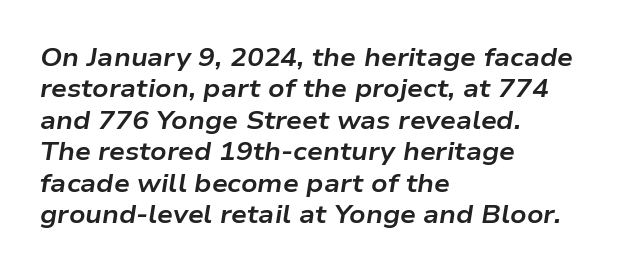
Q: Is the text bold? A: Yes.
Q: Is the text italic (slanted)? A: Yes, it leans right by about 9 degrees.
Q: Is the text underlined? A: No.
Q: How is the paragraph aligned? A: Left-aligned.
Q: Is the spacing between letters normal or unusually wide? A: Normal.
Q: Is the spacing between lines tight, normal or loose? A: Normal.
